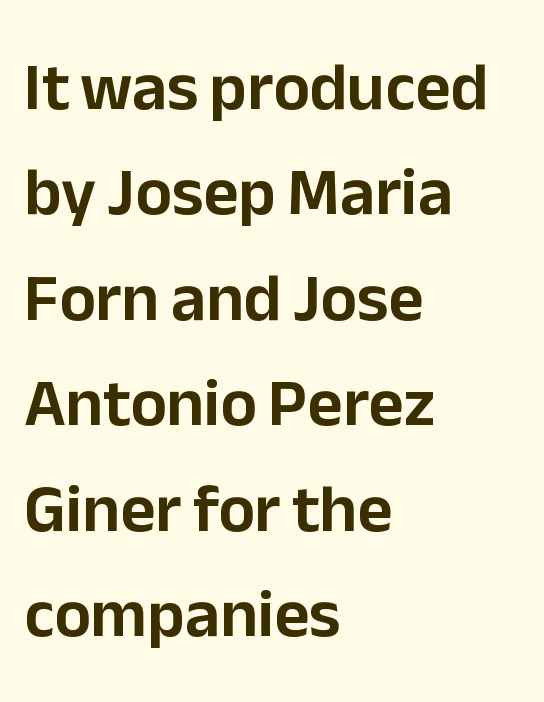
{"serif": "no", "italic": "no", "width": "normal", "stroke_contrast": "low", "x_height": "medium", "monospaced": "no", "underline": "no", "align": "left", "line_spacing": "normal", "line_spacing_ratio": 1.55, "letter_spacing": "normal", "letter_spacing_em": 0.0, "glyph_px": 68}
